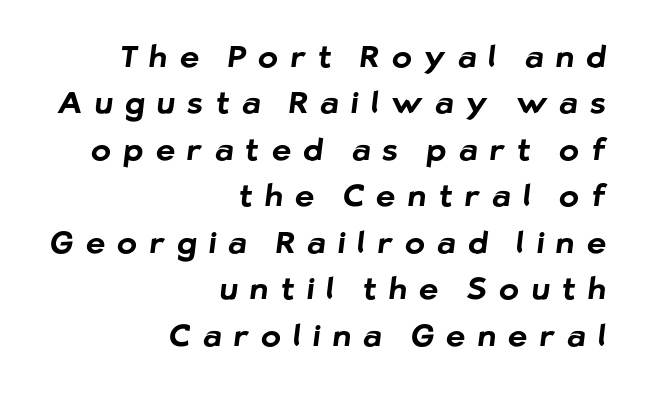
Q: Is the text bold? A: Yes.
Q: Is the typeface a serif or a sans-serif typeface? A: Sans-serif.
Q: Is the text underlined? A: No.
Q: How is the paragraph aligned? A: Right-aligned.
Q: Is the spacing between letters normal or unusually wide? A: Unusually wide.
Q: Is the spacing between lines tight, normal or loose? A: Normal.
Q: Width (condensed, normal, or wide)? A: Normal.
Q: Stroke contrast? A: Low.
Q: x-height? A: Medium.
Q: Monospaced? A: No.
